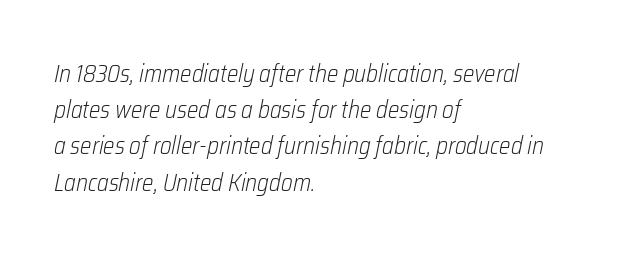
The image shows 24 px text type, italic (leaning right); set left-aligned, normal line spacing (1.51x), normal letter spacing, not underlined.
